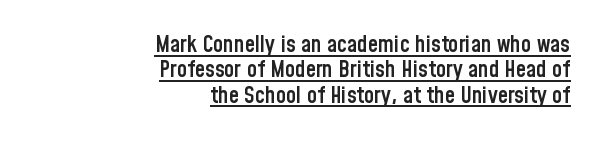
The image shows 23 px text type, upright; set right-aligned, tight line spacing (1.1x), normal letter spacing, underlined.
